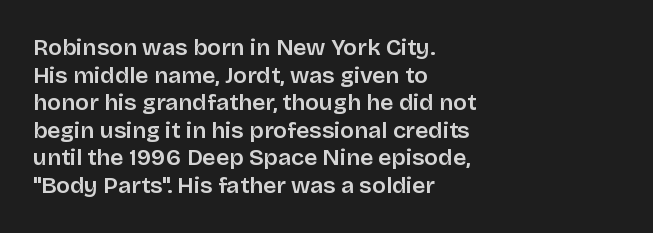
The image shows 23 px text type, upright; set left-aligned, line spacing 1.2x, normal letter spacing, not underlined.
